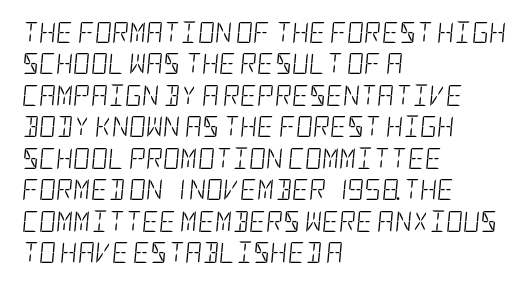
Q: Is the text bold? A: No.
Q: Is the text italic (slanted)? A: Yes, it leans right by about 5 degrees.
Q: Is the text underlined? A: No.
Q: How is the paragraph aligned? A: Left-aligned.
Q: Is the spacing between letters normal or unusually wide? A: Normal.
Q: Is the spacing between lines tight, normal or loose? A: Normal.
